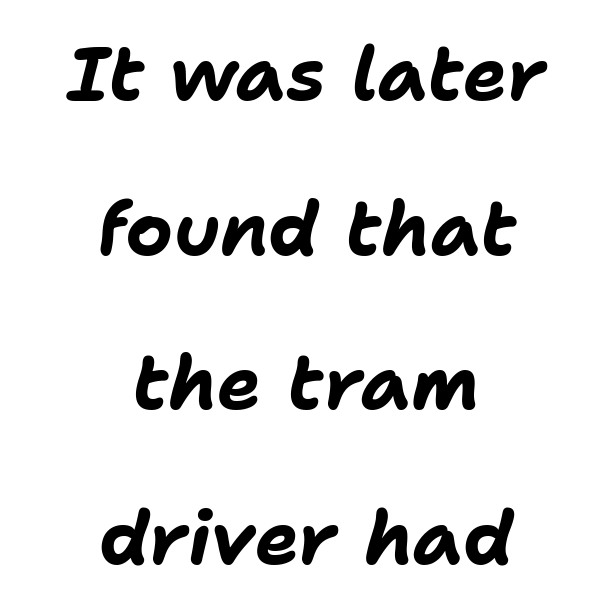
{"italic": "yes", "lean": "right", "slant_degrees": 11, "bold": "yes", "weight": "bold", "width": "normal", "stroke_contrast": "low", "x_height": "medium", "monospaced": "no", "underline": "no", "align": "center", "line_spacing": "loose", "line_spacing_ratio": 2.09, "letter_spacing": "normal", "letter_spacing_em": 0.0, "glyph_px": 74}
